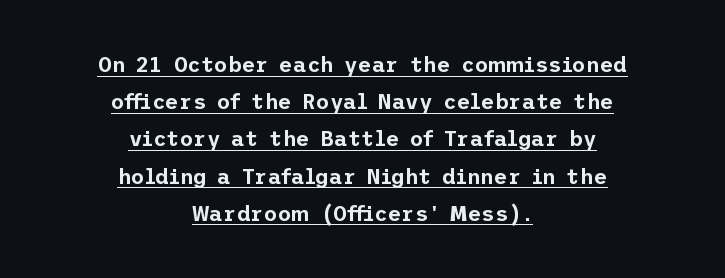
{"italic": "no", "underline": "yes", "align": "center", "line_spacing_ratio": 1.77, "letter_spacing": "normal", "letter_spacing_em": 0.0, "glyph_px": 21}
